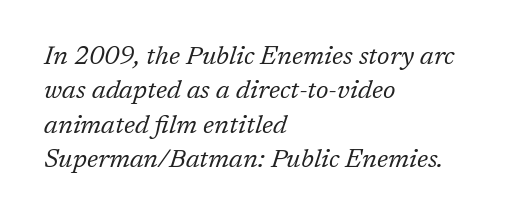
The image shows 26 px text type, italic (leaning right); set left-aligned, normal line spacing (1.32x), normal letter spacing, not underlined.
